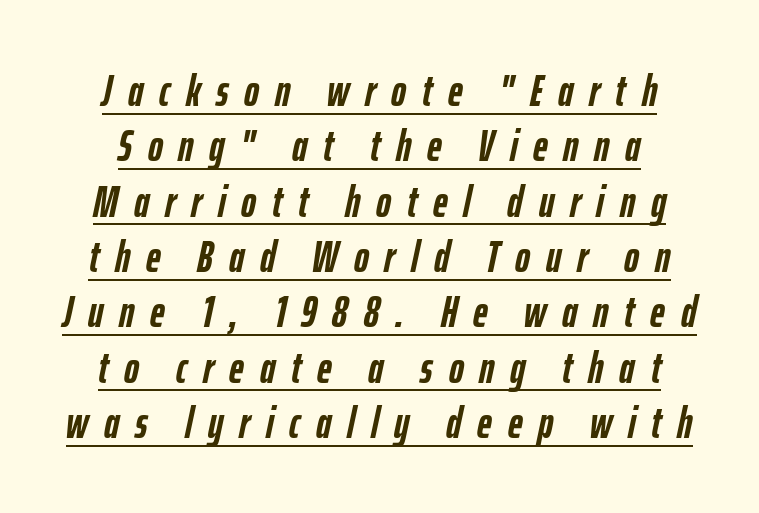
Q: Is the text bold? A: Yes.
Q: Is the text italic (slanted)? A: Yes, it leans right by about 12 degrees.
Q: Is the text underlined? A: Yes.
Q: Is the spacing between letters normal or unusually wide? A: Unusually wide.
Q: Width (condensed, normal, or wide)? A: Condensed.
Q: Stroke contrast? A: Low.
Q: x-height? A: Medium.
Q: Monospaced? A: No.
